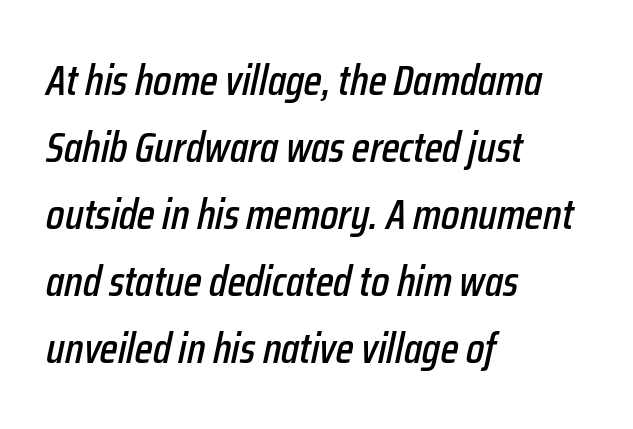
The image shows 43 px condensed type, italic (leaning right); set left-aligned, normal line spacing (1.56x), normal letter spacing, not underlined; low stroke contrast and a medium x-height.
